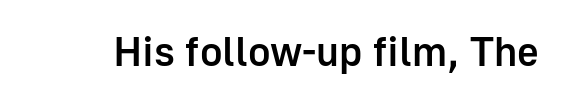
The typesetting leans somewhat heavy: a semibold. How are the letters spaced? Ordinarily, with no added tracking. These lines are rendered in a variable-pitch font. The gap between lines stays unmarked. Does the type have serifs? No, each stem ends abruptly.
